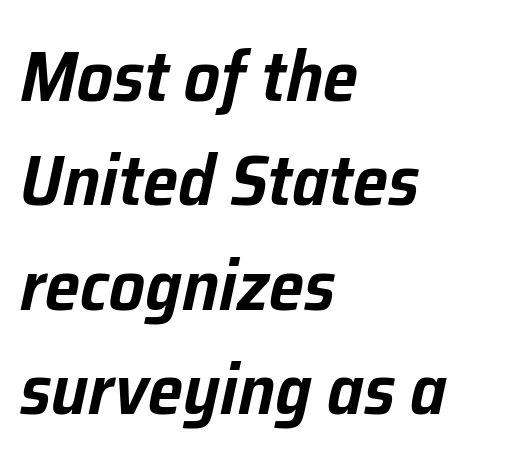
The image shows 71 px text type, italic (leaning right); set left-aligned, normal line spacing (1.47x), normal letter spacing, not underlined; low stroke contrast and a medium x-height.
